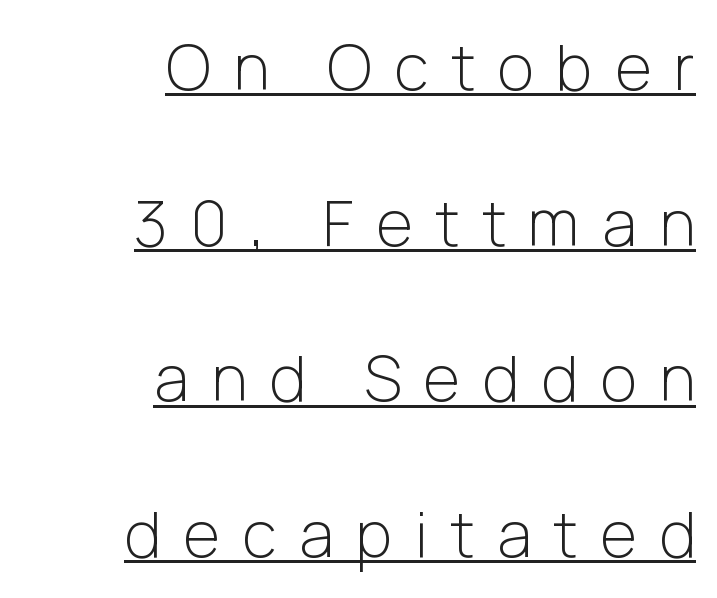
{"serif": "no", "italic": "no", "bold": "no", "weight": "light", "width": "normal", "stroke_contrast": "low", "x_height": "medium", "monospaced": "no", "underline": "yes", "align": "right", "line_spacing": "loose", "line_spacing_ratio": 2.47, "letter_spacing": "wide", "letter_spacing_em": 0.36, "glyph_px": 63}
